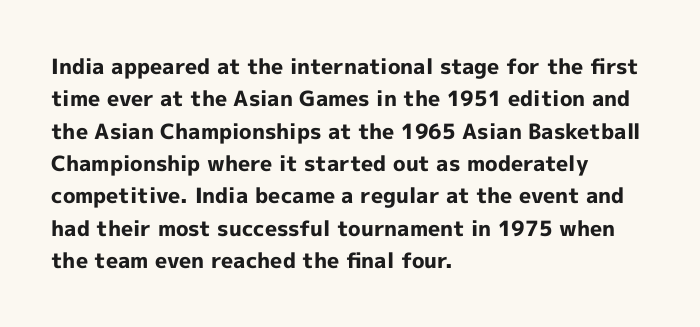
Q: Is the text bold? A: Yes.
Q: Is the text italic (slanted)? A: No, it is upright.
Q: Is the text underlined? A: No.
Q: How is the paragraph aligned? A: Left-aligned.
Q: Is the spacing between letters normal or unusually wide? A: Normal.
Q: Is the spacing between lines tight, normal or loose? A: Normal.
